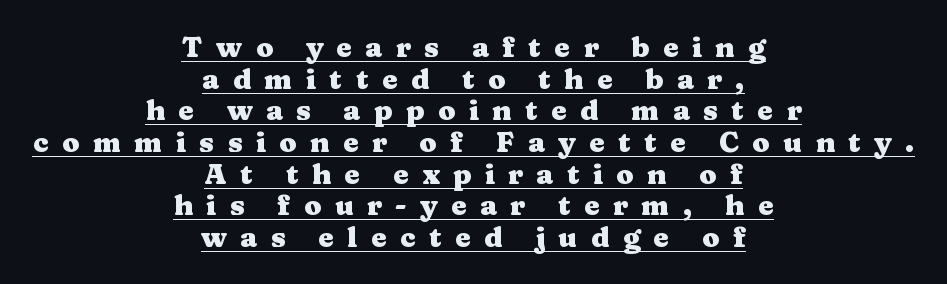
{"serif": "yes", "italic": "no", "bold": "yes", "weight": "heavy", "width": "wide", "stroke_contrast": "medium", "x_height": "medium", "monospaced": "no", "underline": "yes", "align": "center", "line_spacing": "tight", "line_spacing_ratio": 1.13, "letter_spacing": "wide", "letter_spacing_em": 0.48, "glyph_px": 28}
